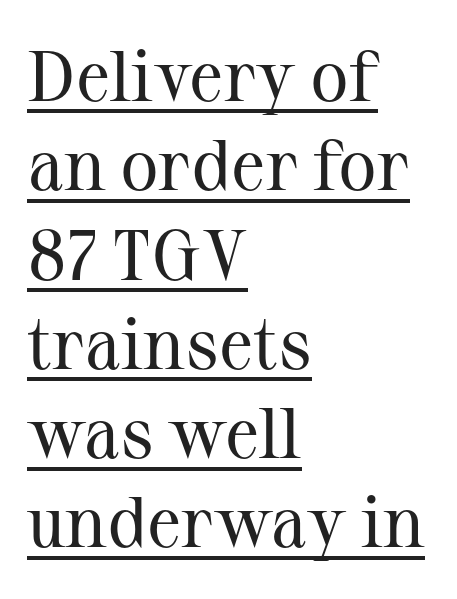
Q: Is the text bold? A: No.
Q: Is the text italic (slanted)? A: No, it is upright.
Q: Is the typeface a serif or a sans-serif typeface? A: Serif.
Q: Is the text underlined? A: Yes.
Q: How is the paragraph aligned? A: Left-aligned.
Q: Is the spacing between letters normal or unusually wide? A: Normal.
Q: Width (condensed, normal, or wide)? A: Normal.
Q: Stroke contrast? A: Medium.
Q: x-height? A: Medium.
Q: Monospaced? A: No.
